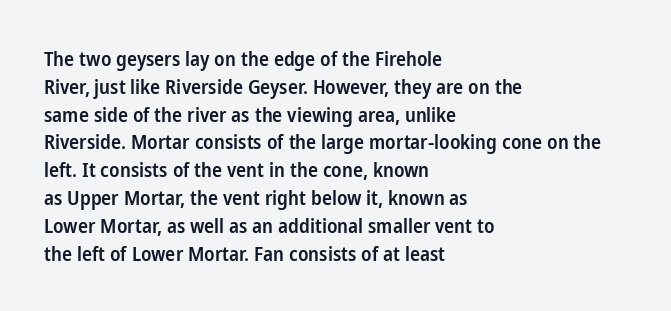
{"italic": "no", "bold": "semi", "underline": "no", "align": "left", "line_spacing": "normal", "line_spacing_ratio": 1.39, "letter_spacing": "normal", "letter_spacing_em": 0.0, "glyph_px": 20}
